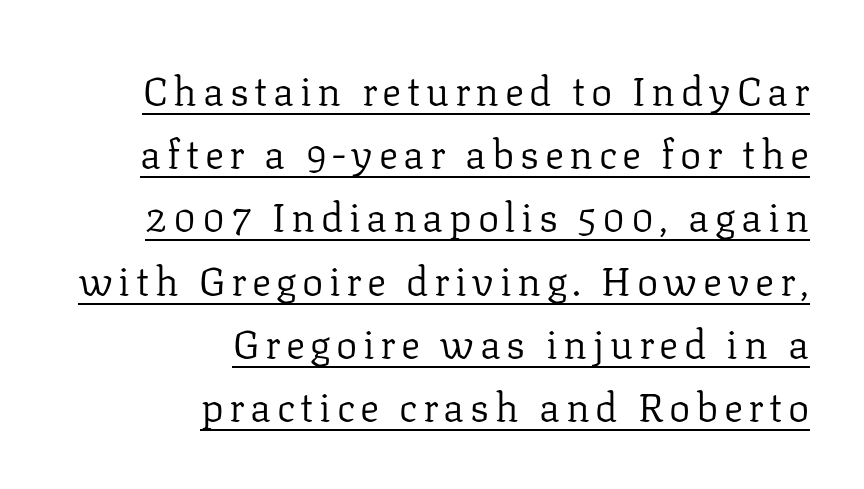
Check where the strokes stop: tiny serifs finish them off. Spacing verdict: proportional, widths tailored to each character. Quick note: underline on. Leading matches the norm, producing a regular column.
